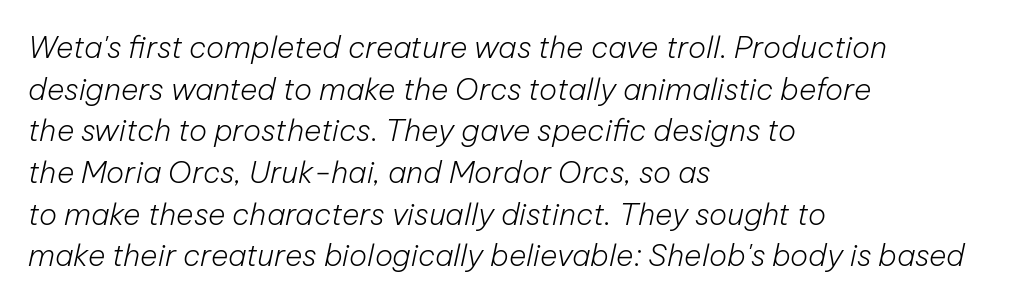
The passage is arranged the way most books set body copy — flush left. Lines of text with bare space underneath. Tall strokes in this sample are angled rather than plumb. Characters follow at the spacing the type designer built in. The block of text has a typical density, with ordinary space between rows. Spacing verdict: proportional, widths tailored to each character.
